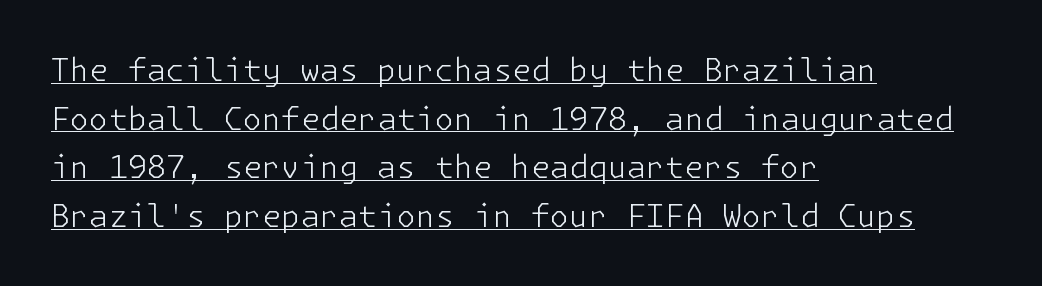
The image shows 31 px light sans-serif type, upright; set left-aligned, normal line spacing (1.57x), normal letter spacing, underlined; low stroke contrast and a medium x-height.
